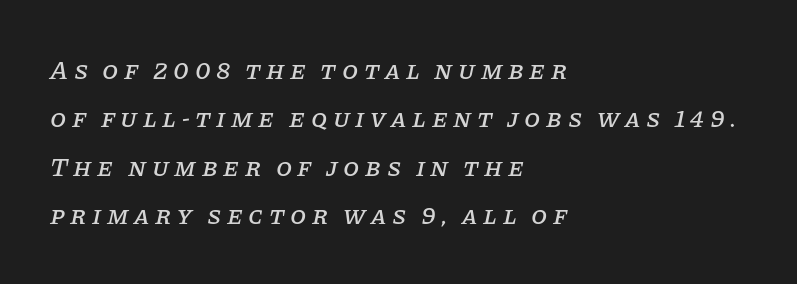
The line texture is sparse and dotted thanks to wide tracking. Rule under the text: the space is simply empty. Style check: oblique. If you drew a ruler down the left edge, every line would touch it.
